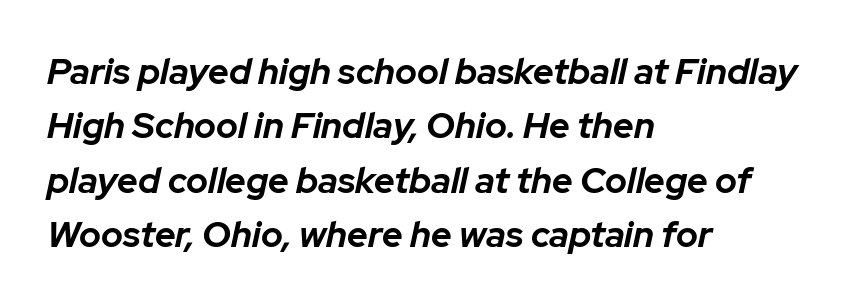
{"italic": "yes", "lean": "right", "slant_degrees": 12, "bold": "yes", "weight": "bold", "width": "normal", "stroke_contrast": "low", "x_height": "medium", "monospaced": "no", "underline": "no", "align": "left", "line_spacing": "normal", "line_spacing_ratio": 1.51, "letter_spacing": "normal", "letter_spacing_em": 0.0, "glyph_px": 36}
